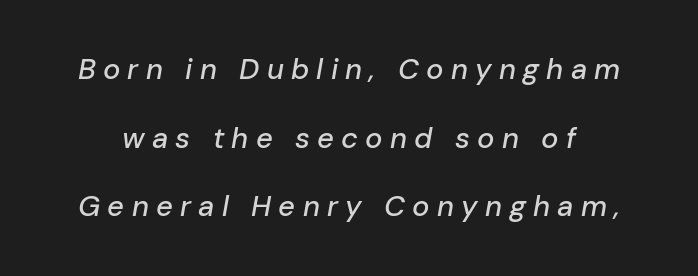
The lines are spread far apart with generous leading. The specimen reads as italic at a glance. Words appear elongated and porous because spacing is wide. A bare baseline throughout the passage. Each letter keeps its own natural width here, so spacing adapts to shape.
